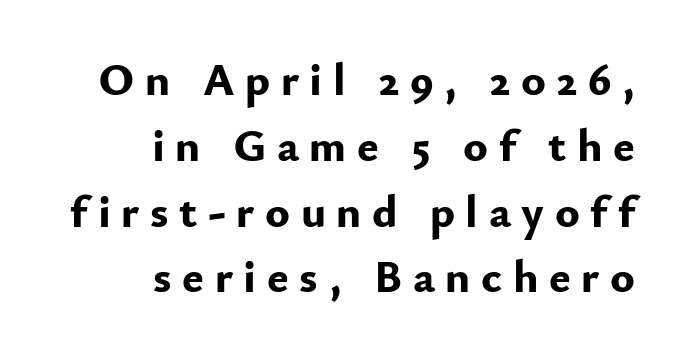
Q: Is the text bold? A: Yes.
Q: Is the text italic (slanted)? A: No, it is upright.
Q: Is the typeface a serif or a sans-serif typeface? A: Sans-serif.
Q: Is the text underlined? A: No.
Q: How is the paragraph aligned? A: Right-aligned.
Q: Is the spacing between letters normal or unusually wide? A: Unusually wide.
Q: Is the spacing between lines tight, normal or loose? A: Normal.
Q: Width (condensed, normal, or wide)? A: Normal.
Q: Stroke contrast? A: Low.
Q: x-height? A: Small.
Q: Monospaced? A: No.
